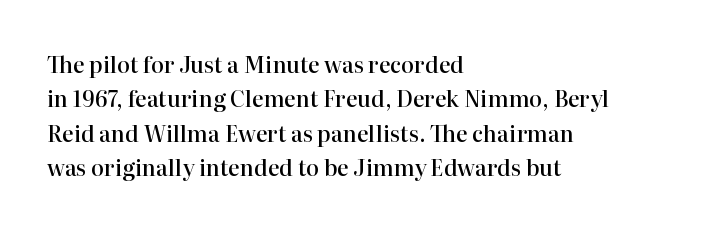
The lines in this sample share a left origin and differ only in where they stop. Firm but not heavy-handed strokes: this text is semibold. A typesetter would call this leading conventional body-copy spacing. Decoration check: the copy has no underline. There is no visible air inserted between adjacent glyphs. Ordinary non-slanted type is in use.
